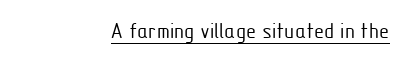
Q: Is the text bold? A: No.
Q: Is the text italic (slanted)? A: No, it is upright.
Q: Is the text underlined? A: Yes.
Q: Is the spacing between letters normal or unusually wide? A: Normal.
